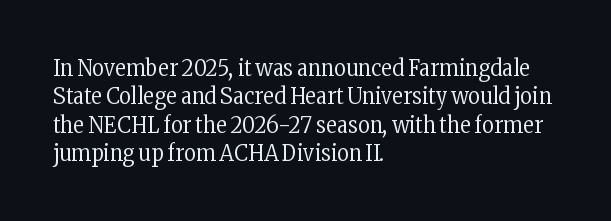
The image shows 23 px text type, upright; set left-aligned, line spacing 1.23x, normal letter spacing, not underlined.
